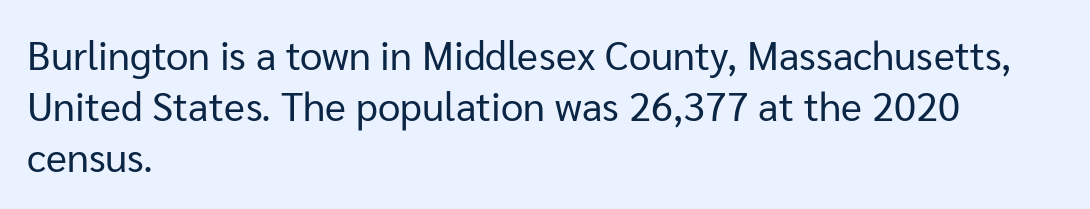
Q: Is the text bold? A: No.
Q: Is the text italic (slanted)? A: No, it is upright.
Q: Is the typeface a serif or a sans-serif typeface? A: Sans-serif.
Q: Is the text underlined? A: No.
Q: How is the paragraph aligned? A: Left-aligned.
Q: Is the spacing between letters normal or unusually wide? A: Normal.
Q: Is the spacing between lines tight, normal or loose? A: Normal.
Q: Width (condensed, normal, or wide)? A: Normal.
Q: Stroke contrast? A: Low.
Q: x-height? A: Medium.
Q: Monospaced? A: No.
